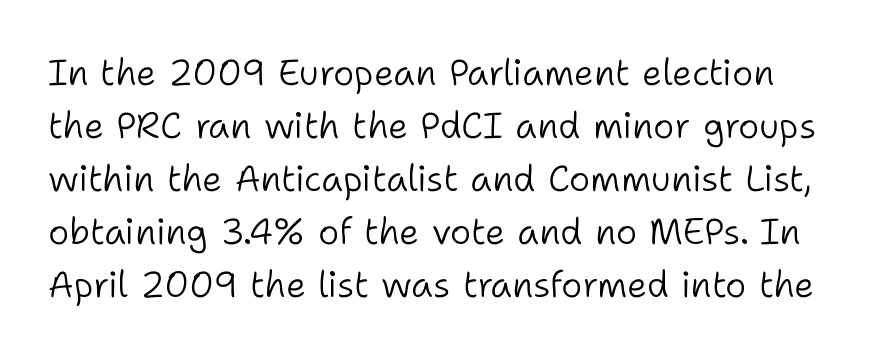
The image shows 36 px light sans-serif type, upright; set normal line spacing (1.47x), normal letter spacing, not underlined; low stroke contrast and a medium x-height.
